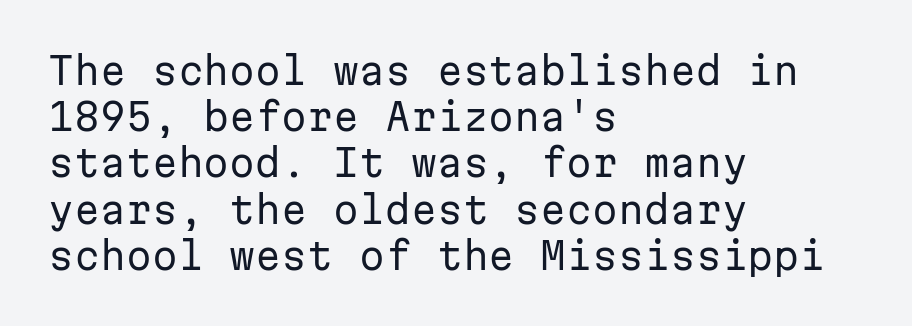
The image shows 37 px regular-weight sans-serif type, upright, monospaced; set left-aligned, normal line spacing (1.25x), normal letter spacing, not underlined; low stroke contrast and a medium x-height.
